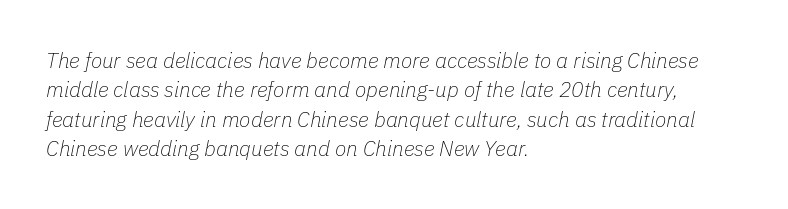
Caption: standard tracking, unaltered. Notice how the passage keeps a crisp vertical edge on the left only. Underlining? Definitely not there. Quick note: italic. Stems here are at most as thick as an everyday book face.
